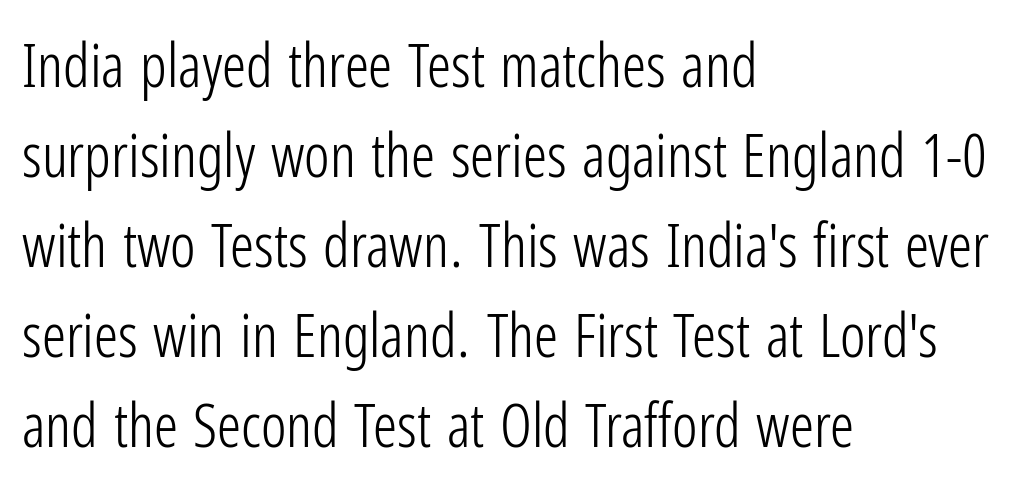
Q: Is the text bold? A: No.
Q: Is the text italic (slanted)? A: No, it is upright.
Q: Is the typeface a serif or a sans-serif typeface? A: Sans-serif.
Q: Is the text underlined? A: No.
Q: How is the paragraph aligned? A: Left-aligned.
Q: Is the spacing between letters normal or unusually wide? A: Normal.
Q: Is the spacing between lines tight, normal or loose? A: Normal.
Q: Width (condensed, normal, or wide)? A: Condensed.
Q: Stroke contrast? A: Low.
Q: x-height? A: Medium.
Q: Monospaced? A: No.
